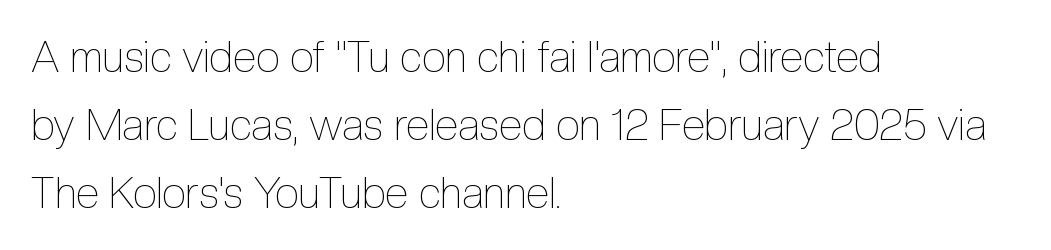
{"italic": "no", "bold": "no", "weight": "thin", "width": "condensed", "x_height": "medium", "monospaced": "no", "underline": "no", "align": "left", "line_spacing": "normal", "line_spacing_ratio": 1.58, "letter_spacing": "normal", "letter_spacing_em": 0.0, "glyph_px": 43}
